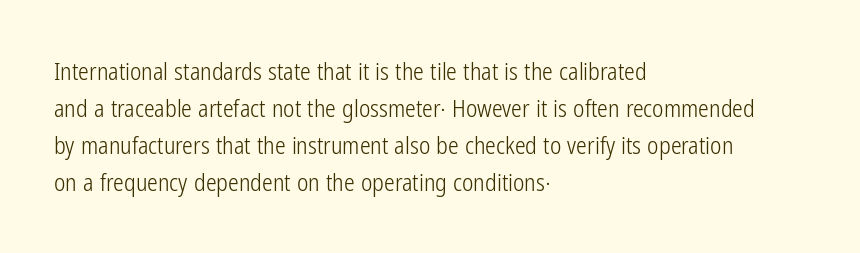
{"italic": "no", "bold": "no", "underline": "no", "align": "left", "line_spacing": "normal", "line_spacing_ratio": 1.54, "letter_spacing": "normal", "letter_spacing_em": 0.0, "glyph_px": 24}
